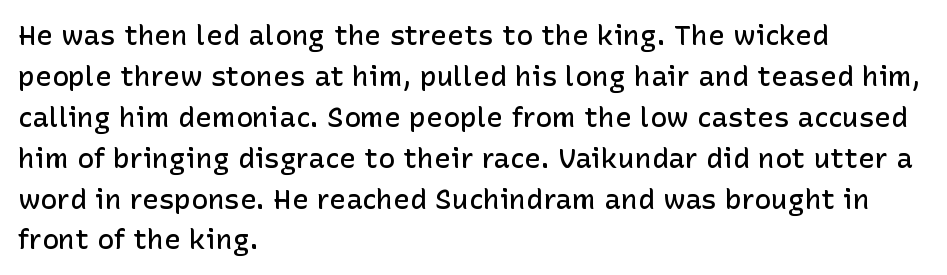
The image shows 28 px semibold sans-serif type, upright; set left-aligned, normal line spacing (1.46x), normal letter spacing, not underlined; low stroke contrast and a medium x-height.
